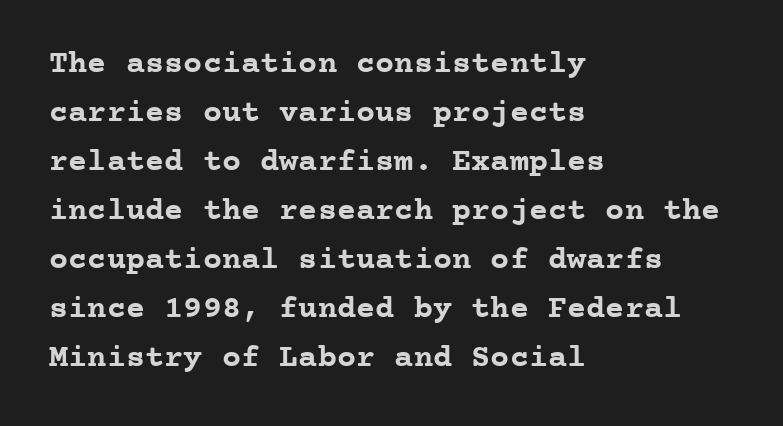
The letters are bold, with thick, heavy strokes. The glyphs are unaccompanied by any horizontal stroke below them. Inter-character spacing is left at the font's built-in metrics. Regarding serifs, this sample has them.
